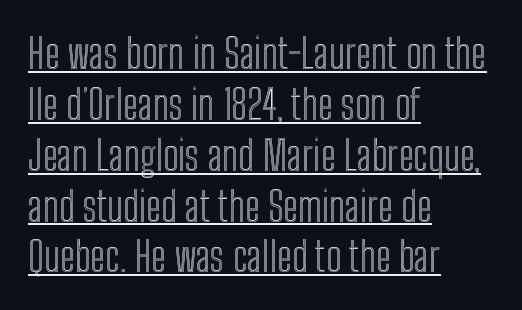
Q: Is the text italic (slanted)? A: No, it is upright.
Q: Is the text underlined? A: Yes.
Q: How is the paragraph aligned? A: Left-aligned.
Q: Is the spacing between letters normal or unusually wide? A: Normal.
Q: Width (condensed, normal, or wide)? A: Condensed.
Q: x-height? A: Medium.
Q: Monospaced? A: No.
